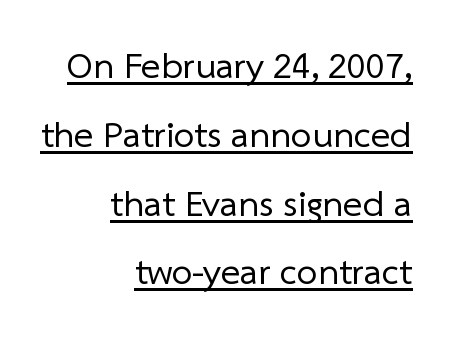
{"serif": "no", "bold": "no", "weight": "regular", "width": "normal", "stroke_contrast": "low", "x_height": "medium", "monospaced": "no", "underline": "yes", "align": "right", "line_spacing_ratio": 1.86, "letter_spacing": "normal", "letter_spacing_em": 0.0, "glyph_px": 37}
